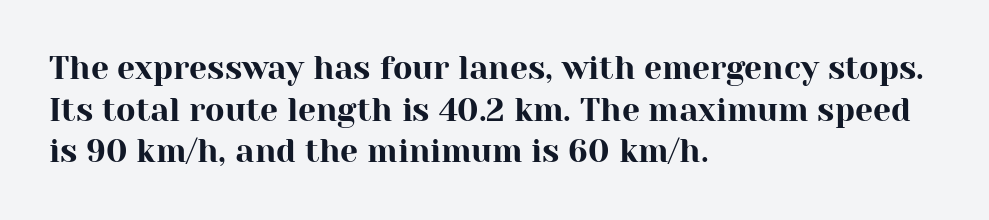
Q: Is the text italic (slanted)? A: No, it is upright.
Q: Is the typeface a serif or a sans-serif typeface? A: Serif.
Q: Is the text underlined? A: No.
Q: How is the paragraph aligned? A: Left-aligned.
Q: Is the spacing between letters normal or unusually wide? A: Normal.
Q: Is the spacing between lines tight, normal or loose? A: Normal.
Q: Width (condensed, normal, or wide)? A: Normal.
Q: Stroke contrast? A: High.
Q: x-height? A: Medium.
Q: Monospaced? A: No.
